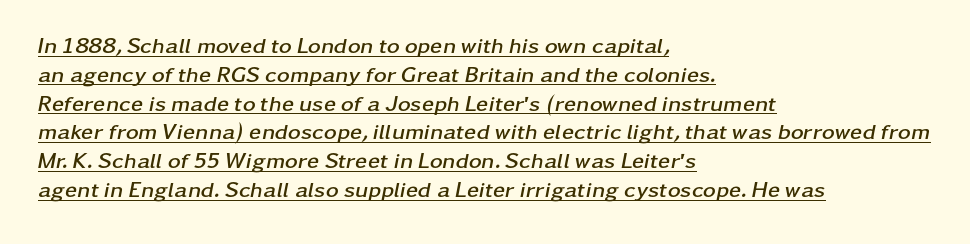
The image shows 22 px bold type, italic (leaning right); set left-aligned, normal line spacing (1.31x), normal letter spacing, underlined.
